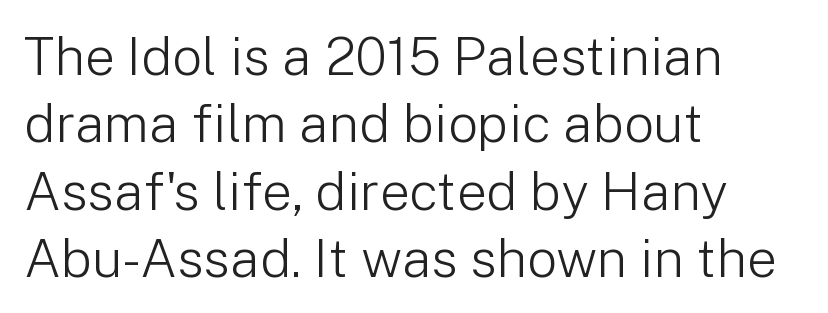
The image shows 53 px light sans-serif type, upright; set left-aligned, normal line spacing (1.27x), normal letter spacing, not underlined; low stroke contrast and a medium x-height.
